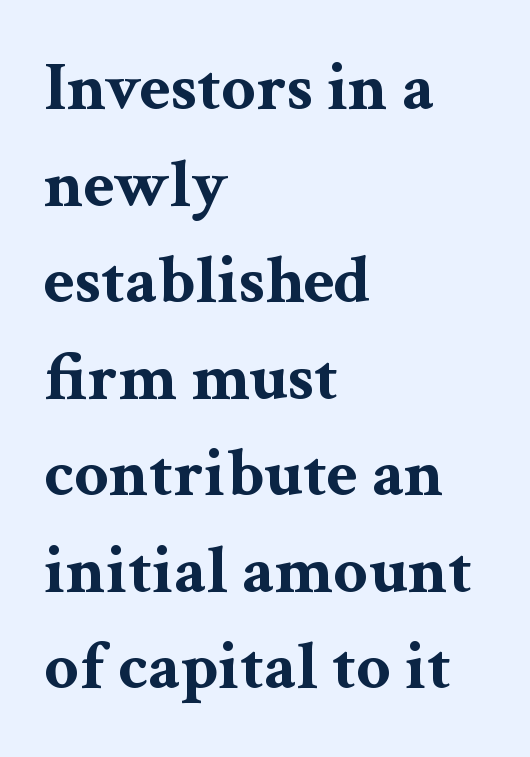
The image shows 68 px bold, wide serif type, upright; set left-aligned, normal line spacing (1.42x), normal letter spacing, not underlined; medium stroke contrast and a medium x-height.
